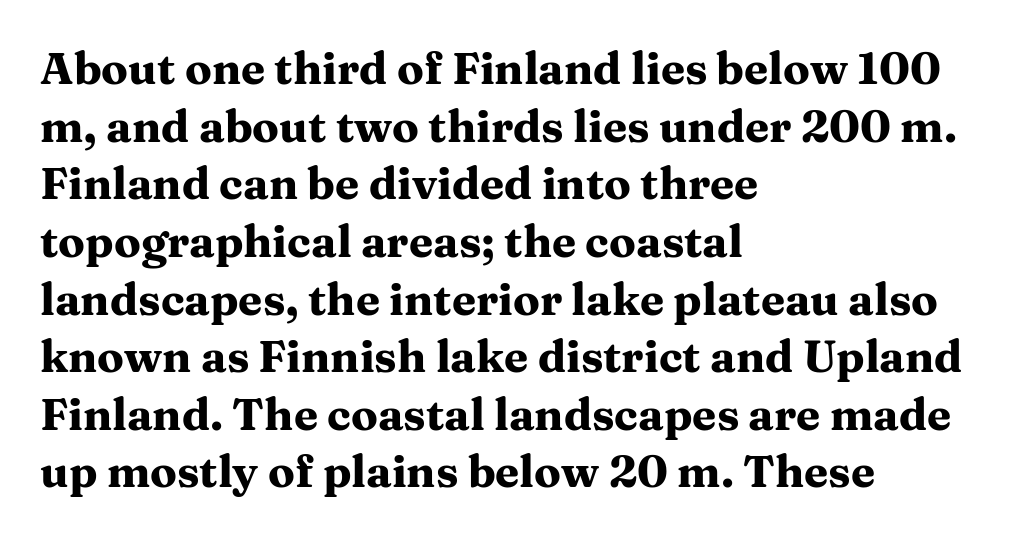
A serif font was chosen for this passage. The passage shown is not underscored anywhere. This sample is left-justified, so line endings fall wherever the words run out. Inter-character spacing is left at the font's built-in metrics. Every stem runs plumb, perpendicular to the baseline. This sample keeps an unexceptional amount of space between lines.
